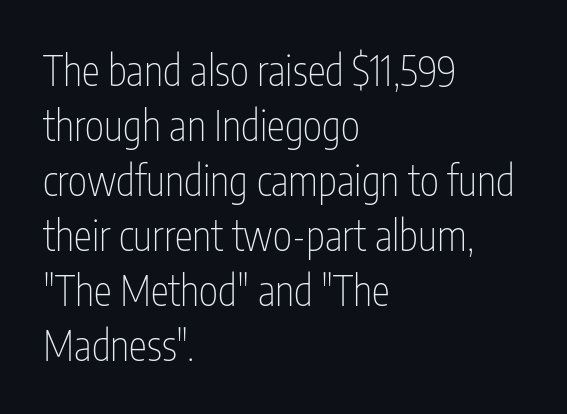
Q: Is the text bold? A: No.
Q: Is the text italic (slanted)? A: No, it is upright.
Q: Is the typeface a serif or a sans-serif typeface? A: Sans-serif.
Q: Is the text underlined? A: No.
Q: How is the paragraph aligned? A: Left-aligned.
Q: Is the spacing between letters normal or unusually wide? A: Normal.
Q: Is the spacing between lines tight, normal or loose? A: Normal.
Q: Width (condensed, normal, or wide)? A: Condensed.
Q: Stroke contrast? A: Low.
Q: x-height? A: Medium.
Q: Monospaced? A: No.
